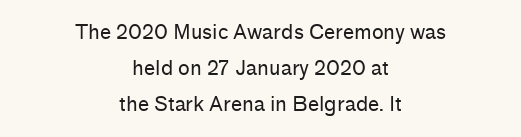
{"italic": "no", "bold": "no", "underline": "no", "align": "center", "line_spacing_ratio": 1.81, "letter_spacing": "normal", "letter_spacing_em": 0.0, "glyph_px": 20}
